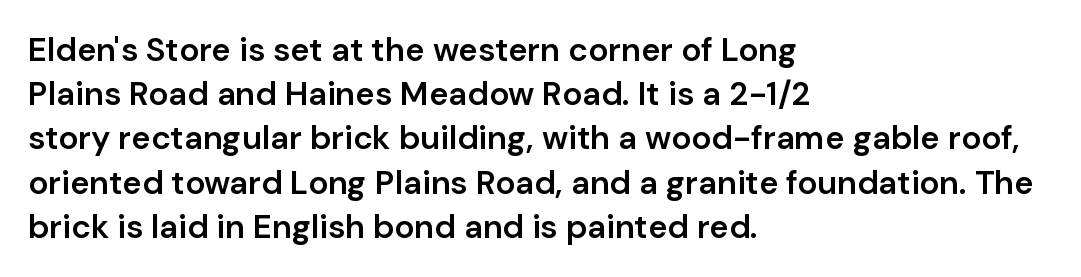
Varying glyph widths throughout — classic text-font behaviour. No word sits above an underline. Bold? Not quite — semibold, heavier than regular but stopping short. Short and long lines alike share a common starting point at left.
